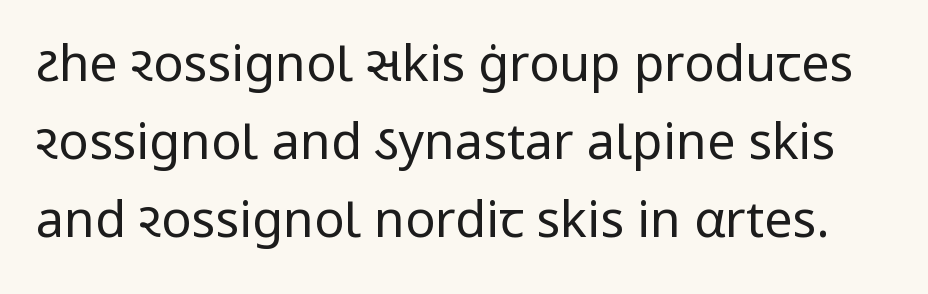
The axis of the letterforms is exactly vertical. Whoever set this chose a conventional vertical rhythm. The strip under each line holds only bare page. A typesetter would label this face a sans. Proportional: the letters do not fall into vertical columns.
